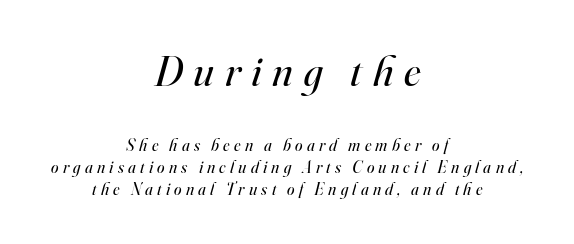
The image shows 43 px regular-weight serif type, italic (leaning right); set centered, normal line spacing (1.31x), unusually wide letter spacing (+0.25 em), not underlined; the first (top) block is 2.53x larger; high stroke contrast and a small x-height.
